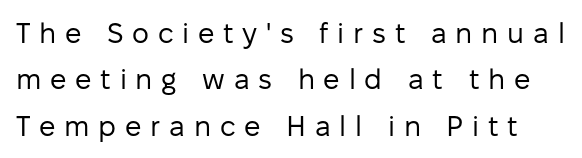
The image shows 29 px regular-weight sans-serif type, upright; set normal line spacing (1.6x), unusually wide letter spacing (+0.3 em), not underlined; low stroke contrast and a medium x-height.
